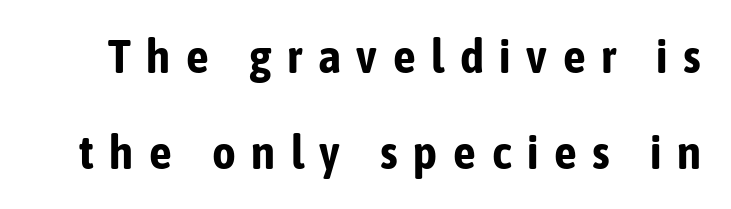
The image shows 46 px bold, condensed sans-serif type, upright; set loose line spacing (2.08x), unusually wide letter spacing (+0.34 em), not underlined; low stroke contrast and a medium x-height.
